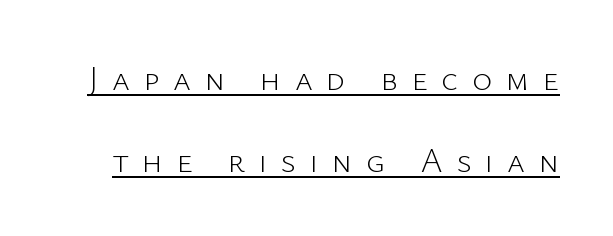
Classification — sans serif. Each line of the rendering has a horizontal stroke beneath the glyphs. Each new line begins a long way beneath the previous one. Letters have the restrained weight of plain body copy at most.
